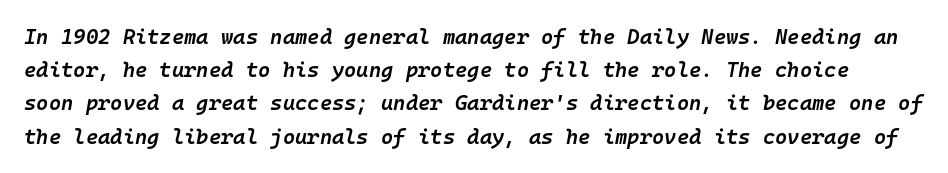
{"italic": "yes", "lean": "right", "slant_degrees": 10, "bold": "semi", "underline": "no", "line_spacing": "normal", "line_spacing_ratio": 1.58, "letter_spacing": "normal", "letter_spacing_em": 0.0, "glyph_px": 21}
